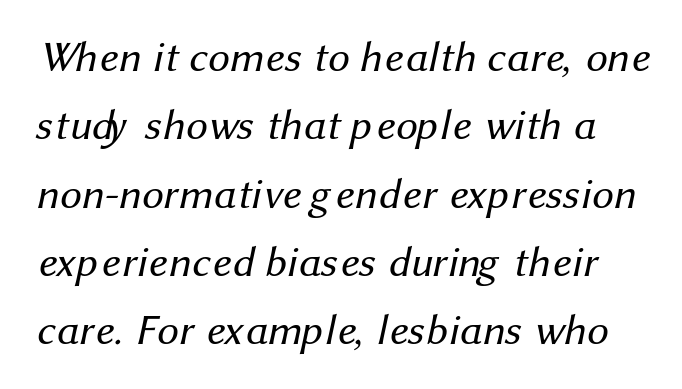
{"serif": "no", "bold": "no", "weight": "regular", "width": "normal", "stroke_contrast": "medium", "x_height": "medium", "monospaced": "no", "underline": "no", "line_spacing": "normal", "line_spacing_ratio": 1.59, "letter_spacing": "normal", "letter_spacing_em": 0.0, "glyph_px": 43}
